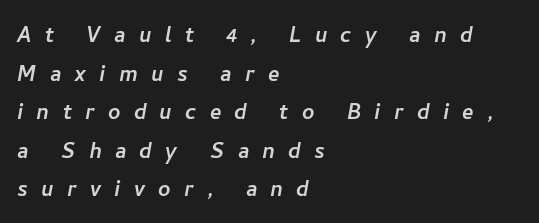
{"underline": "no", "align": "left", "line_spacing": "normal", "line_spacing_ratio": 1.43, "letter_spacing": "wide", "letter_spacing_em": 0.49, "glyph_px": 27}
